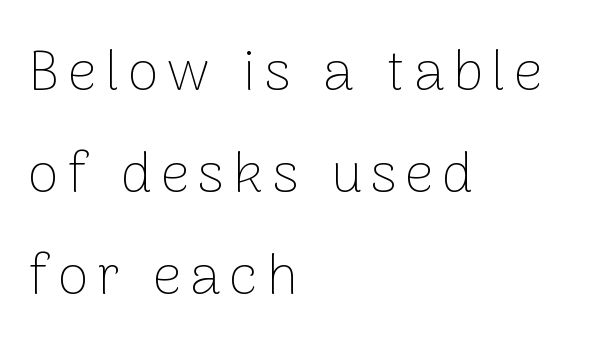
Q: Is the text bold? A: No.
Q: Is the text italic (slanted)? A: No, it is upright.
Q: Is the typeface a serif or a sans-serif typeface? A: Sans-serif.
Q: Is the text underlined? A: No.
Q: How is the paragraph aligned? A: Left-aligned.
Q: Width (condensed, normal, or wide)? A: Normal.
Q: Stroke contrast? A: Low.
Q: x-height? A: Medium.
Q: Monospaced? A: No.
